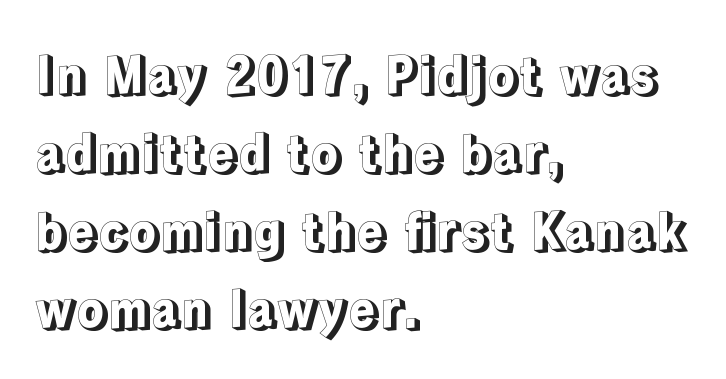
{"italic": "no", "width": "normal", "x_height": "medium", "monospaced": "no", "underline": "no", "align": "left", "line_spacing": "normal", "line_spacing_ratio": 1.56, "letter_spacing": "normal", "letter_spacing_em": 0.0, "glyph_px": 50}
